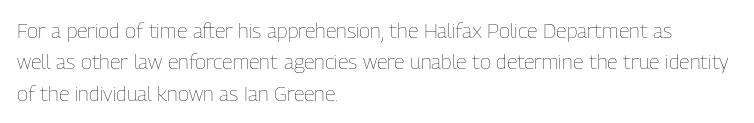
Each row of text sits above clean, open space. Italic? Not at all — the glyphs are vertical. Typeset ragged right — the left edge is the straight one. Each word holds together tightly as a unit, with standard inter-letter gaps. Interline gaps are of average width in this sample.
